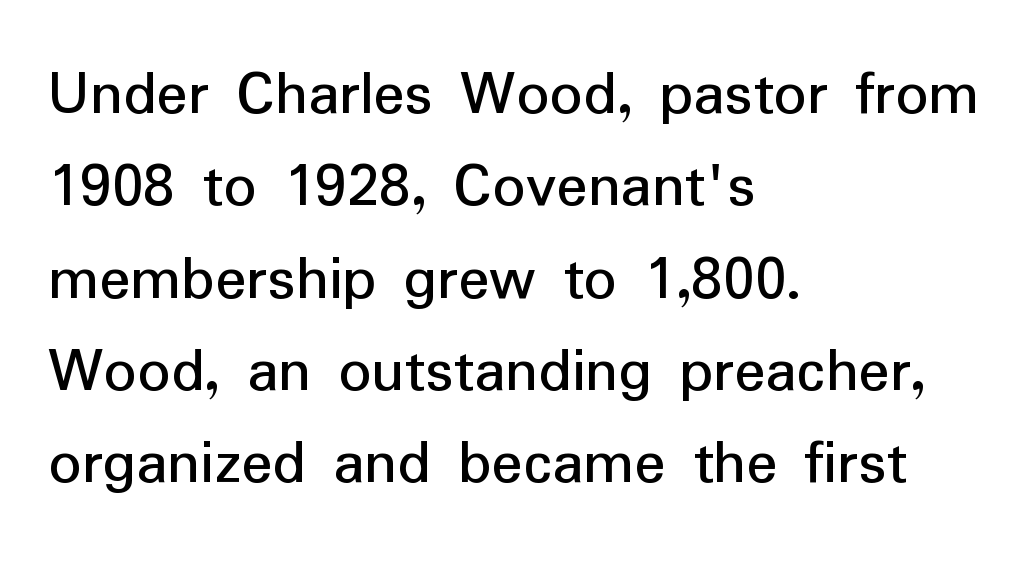
{"serif": "no", "italic": "no", "width": "normal", "stroke_contrast": "low", "x_height": "medium", "monospaced": "no", "underline": "no", "align": "left", "line_spacing": "normal", "line_spacing_ratio": 1.42, "letter_spacing": "normal", "letter_spacing_em": 0.0, "glyph_px": 65}
